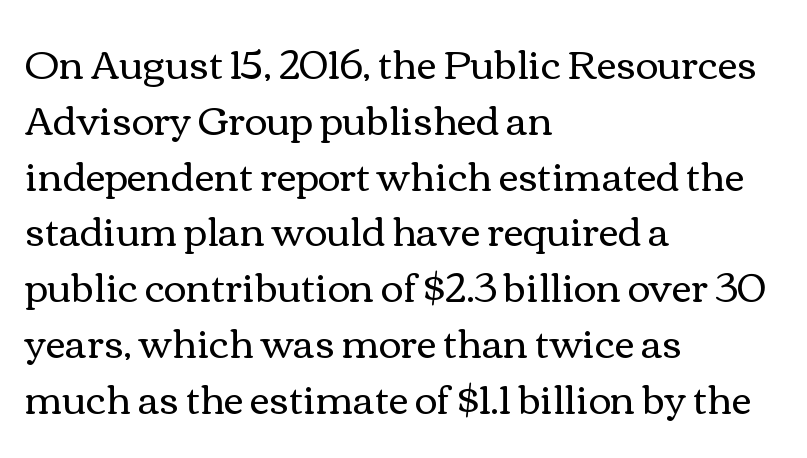
Leftover space on each line is placed entirely after the last word. Caption: standard tracking, unaltered. Quick note: underline off. Proportional: the letters do not fall into vertical columns.
